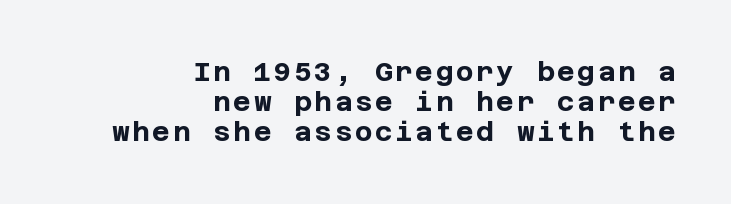
The image shows 27 px bold type, upright; set right-aligned, tight line spacing (1.12x), not underlined.
